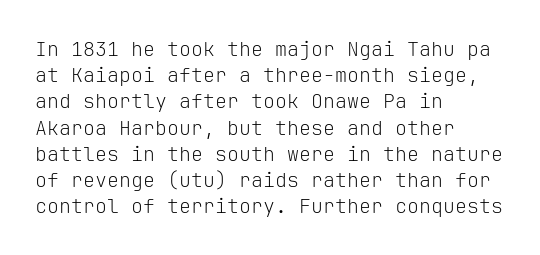
No chunkiness to these letters — they're not bold. Alignment: flush left. Do the letters lean? They stand straight. Horizontal bands of white between lines are of average thickness. Has an underline been added? It has not. Is the letter spacing exaggerated? No — it looks like the ordinary default.
